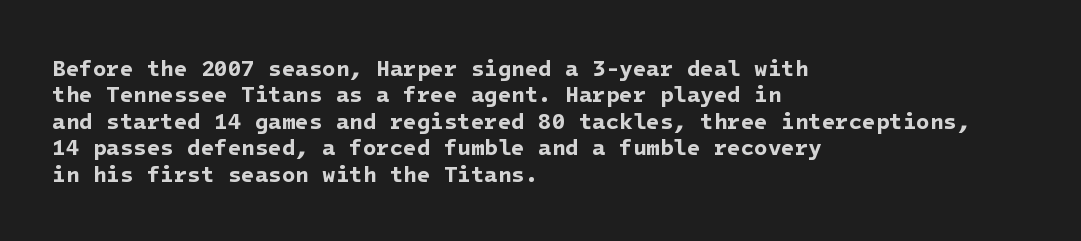
The lines in this sample share a left origin and differ only in where they stop. Underline: absent. The passage shown has conventional tracking throughout. How heavy is the stroke? Heavy — this is a bold.
